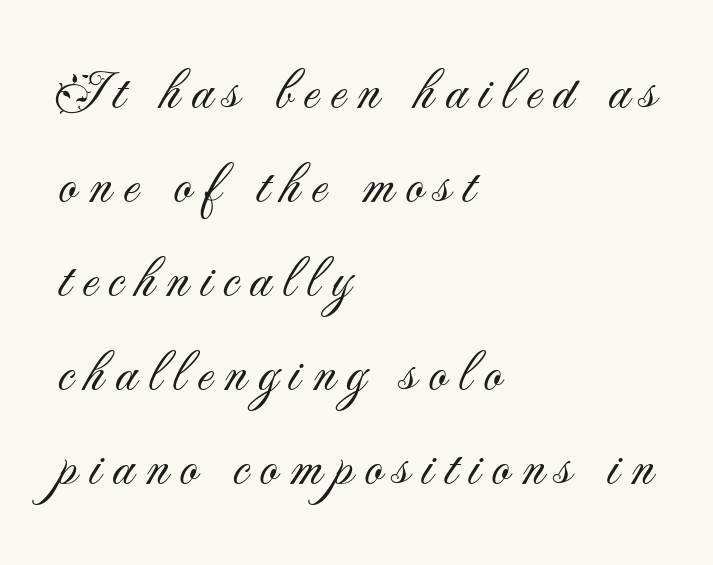
{"serif": "no", "bold": "no", "weight": "light", "width": "normal", "stroke_contrast": "medium", "x_height": "small", "monospaced": "no", "underline": "no", "align": "left", "line_spacing": "normal", "line_spacing_ratio": 1.68, "letter_spacing": "wide", "letter_spacing_em": 0.21, "glyph_px": 56}
